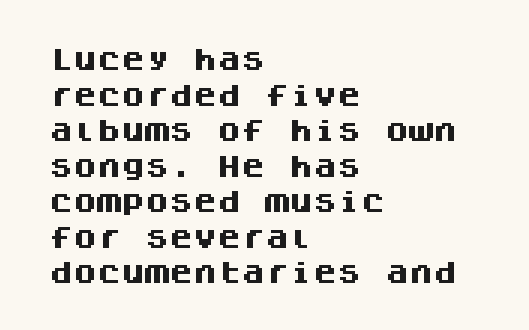
Its strokes are broad and dark, the hallmark of bold type. Short and long lines alike share a common starting point at left. Reading down the column, the eye jumps a familiar distance to each next line. Bare-footed words on every line.
